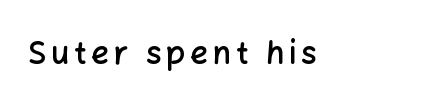
Q: Is the text bold? A: Semi-bold.
Q: Is the text italic (slanted)? A: No, it is upright.
Q: Is the typeface a serif or a sans-serif typeface? A: Sans-serif.
Q: Is the text underlined? A: No.
Q: Width (condensed, normal, or wide)? A: Normal.
Q: Stroke contrast? A: Low.
Q: x-height? A: Medium.
Q: Monospaced? A: No.
